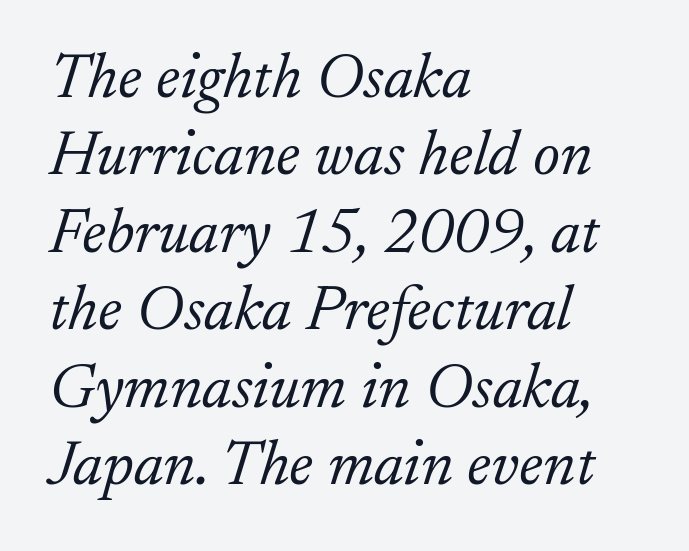
The compositor pushed each line to the left boundary. Looks like regular typesetting: each glyph gets only the width it needs. Yep, that's italic — everything's leaning. A typesetter would call this zero additional tracking. A bare baseline throughout the passage.
